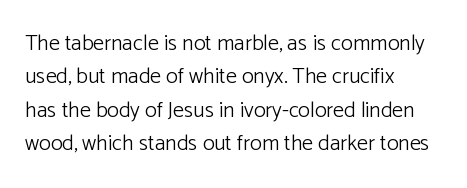
{"italic": "no", "bold": "no", "underline": "no", "align": "left", "line_spacing": "normal", "line_spacing_ratio": 1.52, "letter_spacing": "normal", "letter_spacing_em": 0.0, "glyph_px": 22}
